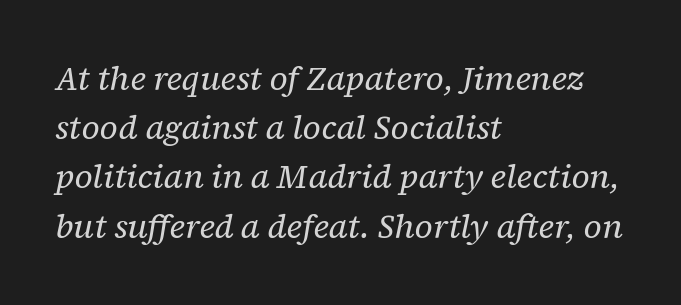
Classification — serif. The gap between lines stays unmarked. Ink coverage per letter is moderate at most. In terms of posture, this sample is oblique. A typesetter would call this leading conventional body-copy spacing. The type is set solid horizontally, with unmodified tracking.
